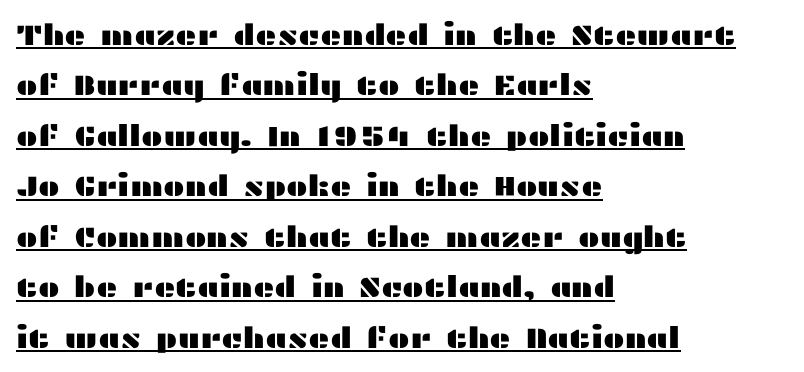
The image shows 29 px wide sans-serif type, upright; set left-aligned, line spacing 1.74x, normal letter spacing, underlined; medium stroke contrast and a medium x-height.
